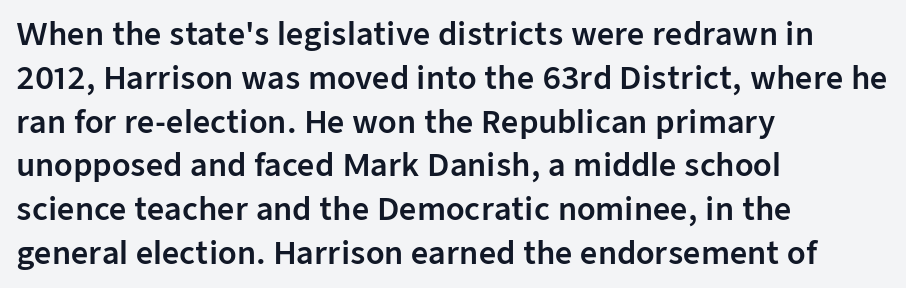
The image shows 30 px sans-serif type, upright; set left-aligned, normal line spacing (1.46x), normal letter spacing, not underlined; low stroke contrast and a medium x-height.
